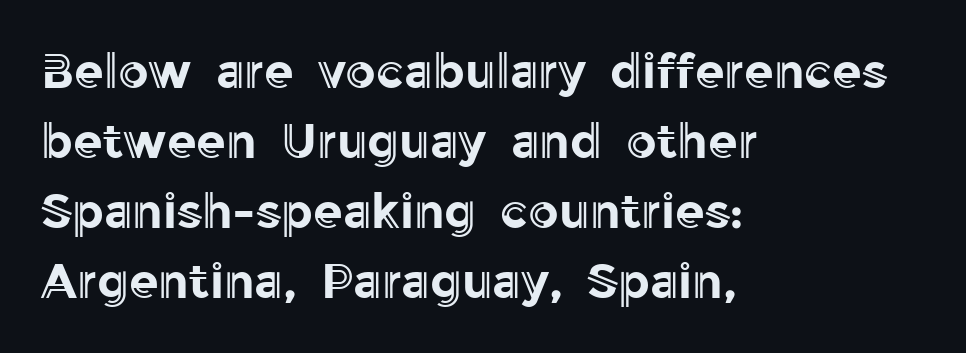
Q: Is the text italic (slanted)? A: No, it is upright.
Q: Is the text underlined? A: No.
Q: How is the paragraph aligned? A: Left-aligned.
Q: Is the spacing between letters normal or unusually wide? A: Normal.
Q: Is the spacing between lines tight, normal or loose? A: Normal.
Q: Width (condensed, normal, or wide)? A: Normal.
Q: x-height? A: Medium.
Q: Monospaced? A: No.
